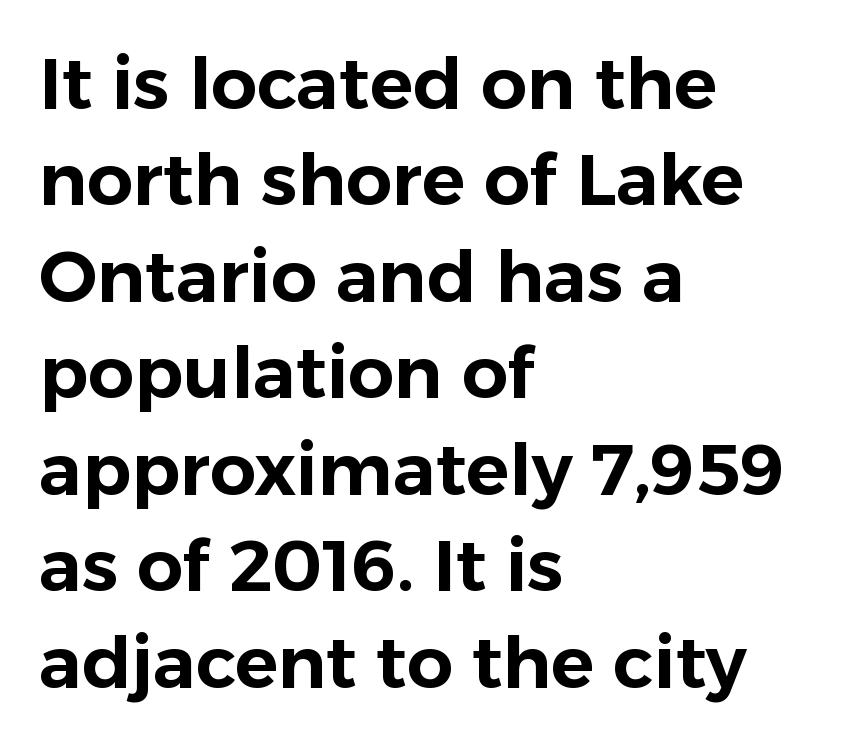
The image shows 72 px sans-serif type, upright; set left-aligned, normal line spacing (1.34x), normal letter spacing, not underlined; low stroke contrast and a medium x-height.
